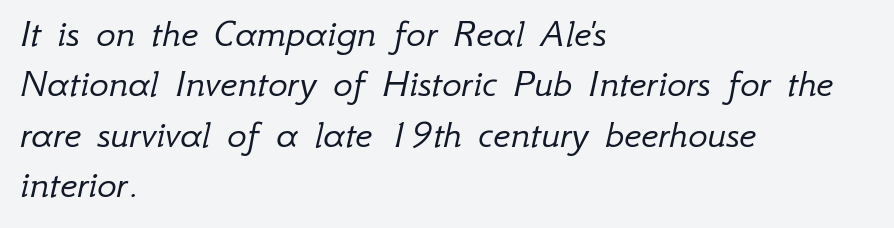
{"italic": "yes", "lean": "right", "slant_degrees": 12, "bold": "no", "weight": "light", "width": "normal", "stroke_contrast": "low", "x_height": "small", "monospaced": "no", "underline": "no", "align": "left", "line_spacing_ratio": 1.23, "letter_spacing": "normal", "letter_spacing_em": 0.0, "glyph_px": 41}
